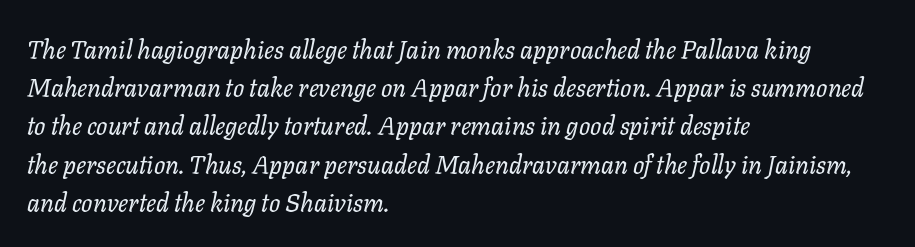
{"italic": "yes", "lean": "right", "slant_degrees": 11, "bold": "no", "underline": "no", "align": "left", "line_spacing": "normal", "line_spacing_ratio": 1.53, "letter_spacing": "normal", "letter_spacing_em": 0.0, "glyph_px": 25}
